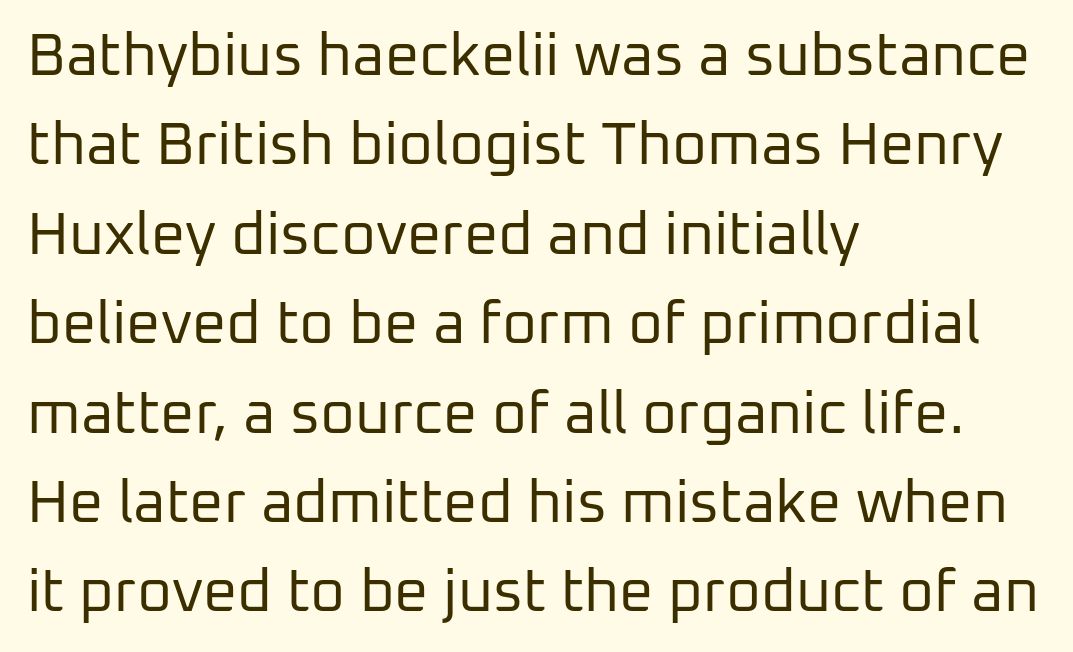
Each letter keeps its own natural width here, so spacing adapts to shape. Baseline-to-baseline distance is the conventional proportion of letter height. Words appear dense and cohesive because spacing is normal. Rule under the text: the space is simply empty. The lines are quadded left. The lettering stays uniformly vertical, giving the passage a roman look.
